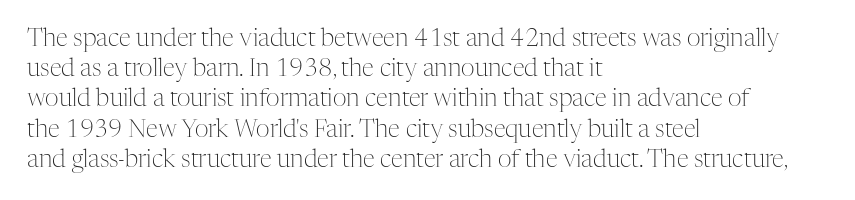
The image shows 24 px text type, upright; set left-aligned, normal line spacing (1.26x), normal letter spacing, not underlined.
